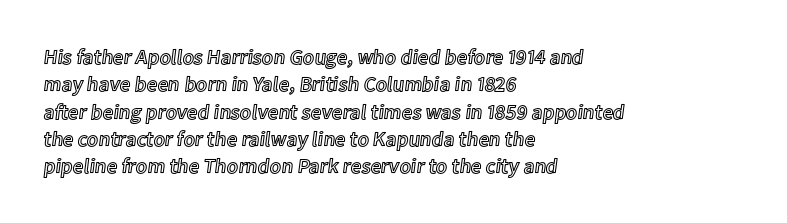
{"underline": "no", "align": "left", "line_spacing": "normal", "line_spacing_ratio": 1.3, "letter_spacing": "normal", "letter_spacing_em": 0.0, "glyph_px": 21}
